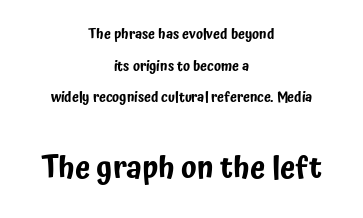
These lines are rendered in a variable-pitch font. The rag falls on both sides of this text block equally. The characters display no serif detailing; their extremities are plain. Observe the ordinary spacing: letters are neighbours, not strangers. Honestly, the rows look like they've been pulled way apart. The letters in the lower block stand taller than those in the block above.
